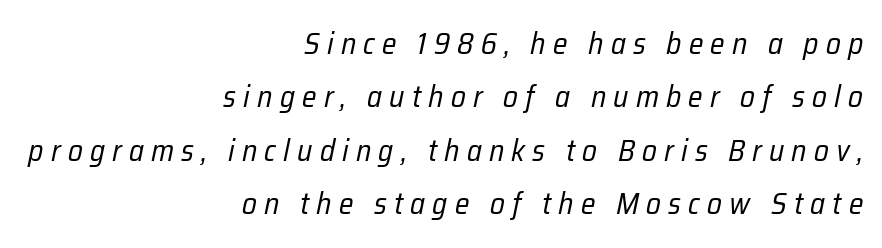
The image shows 30 px regular-weight, condensed type, italic (leaning right); set right-aligned, line spacing 1.78x, unusually wide letter spacing (+0.24 em), not underlined; low stroke contrast and a medium x-height.
